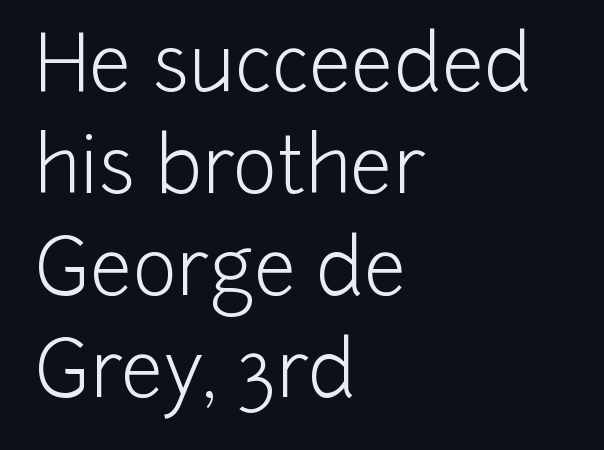
Nobody touched the tracking dial on this one. These lines are rendered in a variable-pitch font. Every row of glyphs begins at an identical x-position on the left. Heft: none added — not bold. The designer went with a sans here, leaving each stem footless. The lines sit at an ordinary, default distance from one another.
